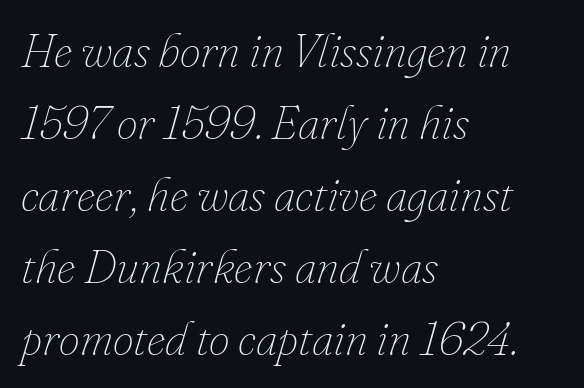
Q: Is the text bold? A: No.
Q: Is the text italic (slanted)? A: Yes, it leans right by about 16 degrees.
Q: Is the text underlined? A: No.
Q: How is the paragraph aligned? A: Left-aligned.
Q: Is the spacing between letters normal or unusually wide? A: Normal.
Q: Is the spacing between lines tight, normal or loose? A: Normal.
Q: Width (condensed, normal, or wide)? A: Normal.
Q: Stroke contrast? A: Low.
Q: x-height? A: Small.
Q: Monospaced? A: No.
